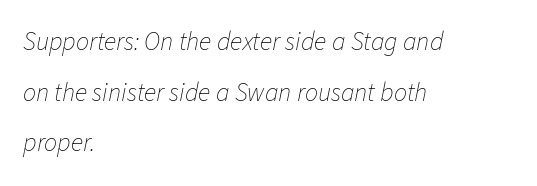
Q: Is the text bold? A: No.
Q: Is the text italic (slanted)? A: Yes, it leans right by about 11 degrees.
Q: Is the text underlined? A: No.
Q: How is the paragraph aligned? A: Left-aligned.
Q: Is the spacing between letters normal or unusually wide? A: Normal.
Q: Is the spacing between lines tight, normal or loose? A: Loose.
